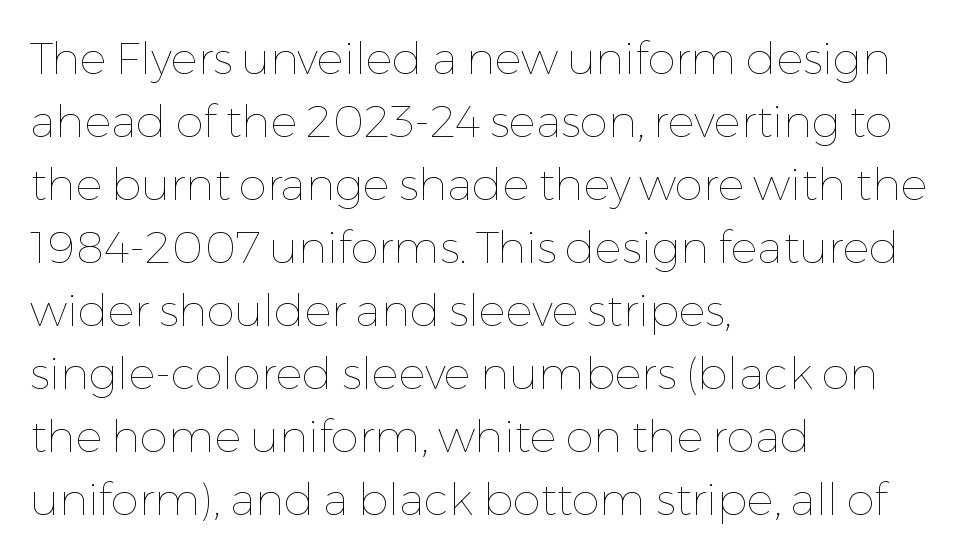
Q: Is the text bold? A: No.
Q: Is the text italic (slanted)? A: No, it is upright.
Q: Is the text underlined? A: No.
Q: How is the paragraph aligned? A: Left-aligned.
Q: Is the spacing between letters normal or unusually wide? A: Normal.
Q: Is the spacing between lines tight, normal or loose? A: Normal.
Q: Width (condensed, normal, or wide)? A: Normal.
Q: Stroke contrast? A: Low.
Q: x-height? A: Medium.
Q: Monospaced? A: No.
